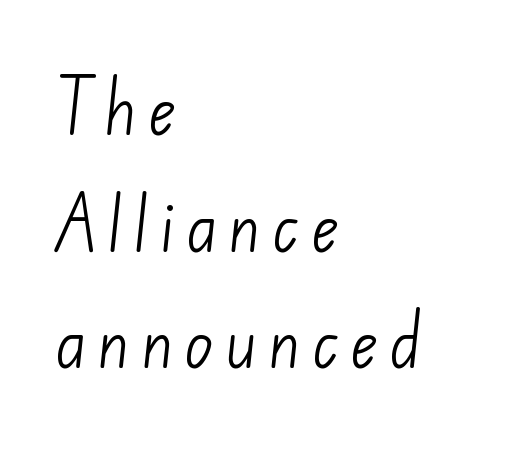
The image shows 61 px light sans-serif type; set left-aligned, loose line spacing (1.91x), not underlined; low stroke contrast and a small x-height.
